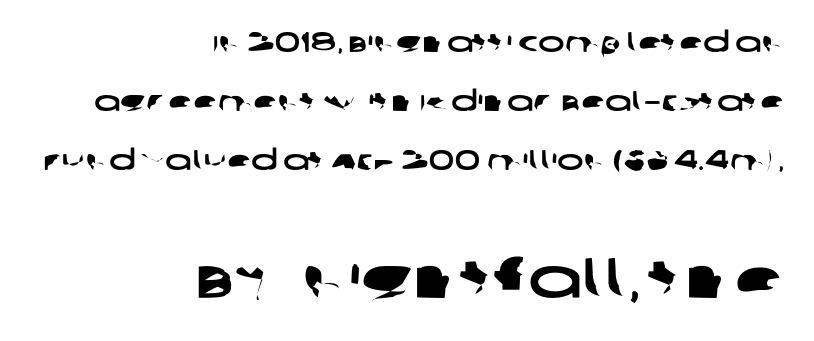
{"serif": "no", "width": "wide", "stroke_contrast": "low", "x_height": "large", "monospaced": "no", "underline": "no", "align": "right", "line_spacing": "loose", "line_spacing_ratio": 2.11, "letter_spacing": "normal", "letter_spacing_em": 0.0, "larger_block": "second", "size_ratio": 2.04, "glyph_px": 57}
